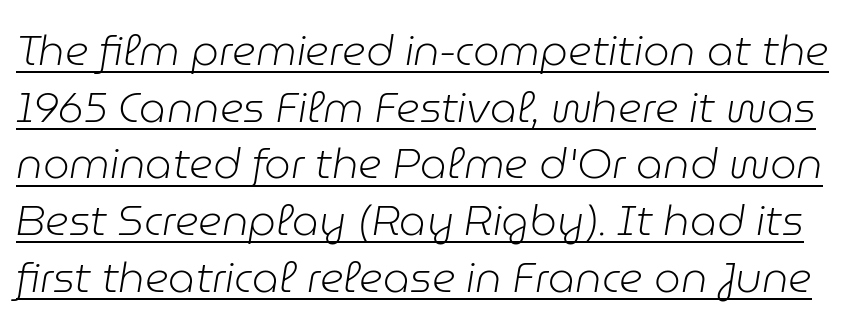
{"italic": "yes", "lean": "right", "slant_degrees": 9, "bold": "no", "weight": "light", "width": "normal", "stroke_contrast": "low", "x_height": "medium", "monospaced": "no", "underline": "yes", "line_spacing": "normal", "line_spacing_ratio": 1.35, "letter_spacing": "normal", "letter_spacing_em": 0.0, "glyph_px": 42}
